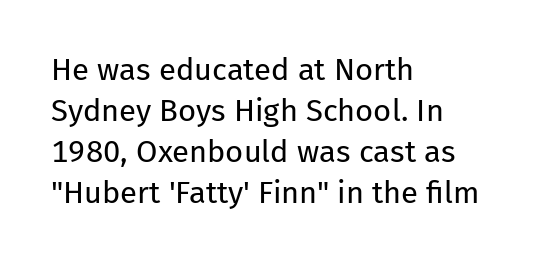
{"serif": "no", "italic": "no", "bold": "no", "weight": "regular", "width": "normal", "stroke_contrast": "low", "x_height": "medium", "monospaced": "no", "underline": "no", "align": "left", "line_spacing": "normal", "line_spacing_ratio": 1.32, "letter_spacing": "normal", "letter_spacing_em": 0.0, "glyph_px": 31}
